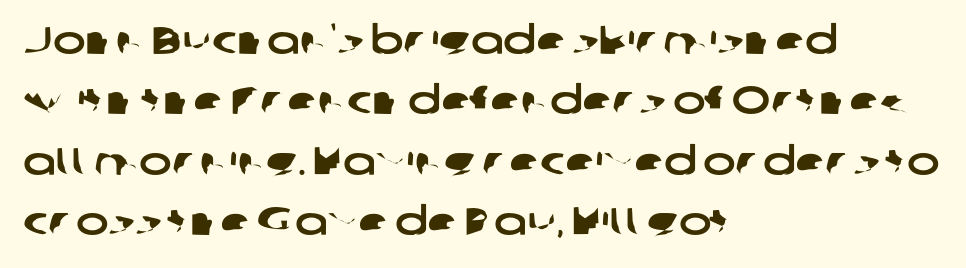
{"serif": "no", "width": "wide", "stroke_contrast": "low", "x_height": "medium", "monospaced": "no", "underline": "no", "align": "left", "line_spacing": "normal", "line_spacing_ratio": 1.55, "letter_spacing": "normal", "letter_spacing_em": 0.0, "glyph_px": 39}
